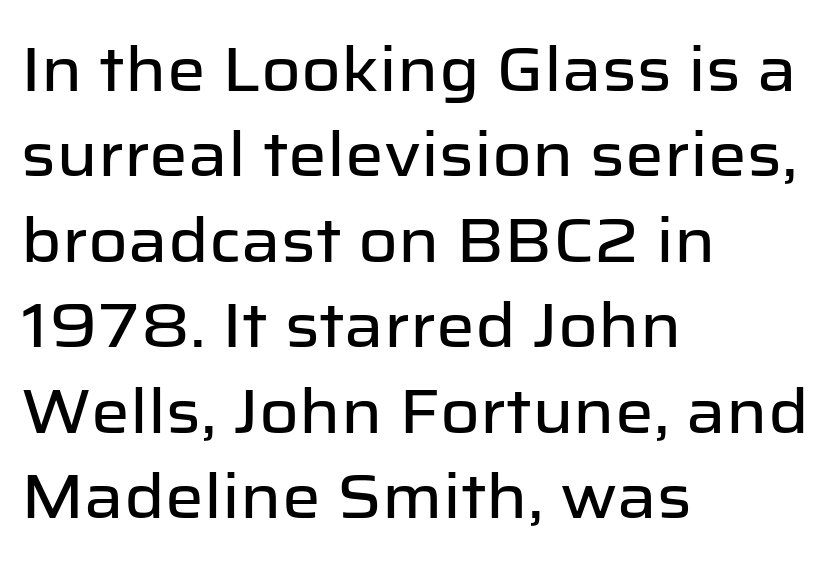
A typesetter would label this face a sans. These lines keep a tight, regular rhythm from letter to letter. Leading: standard. Spacing verdict: proportional, widths tailored to each character.
